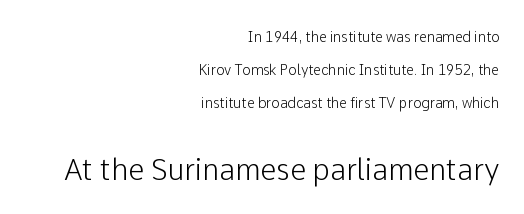
Q: Is the text italic (slanted)? A: No, it is upright.
Q: Is the typeface a serif or a sans-serif typeface? A: Sans-serif.
Q: Is the text underlined? A: No.
Q: How is the paragraph aligned? A: Right-aligned.
Q: Is the spacing between letters normal or unusually wide? A: Normal.
Q: Is the spacing between lines tight, normal or loose? A: Loose.
Q: Which block of text is set in a larger size, the first (top) or the second (bottom)? A: The second (bottom) one.
Q: Width (condensed, normal, or wide)? A: Normal.
Q: Stroke contrast? A: Low.
Q: x-height? A: Medium.
Q: Monospaced? A: No.
